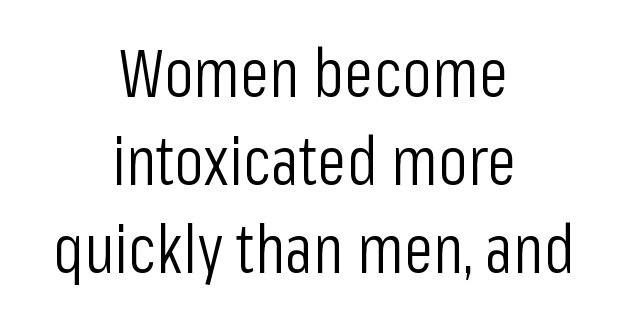
{"serif": "no", "italic": "no", "bold": "no", "weight": "light", "width": "condensed", "stroke_contrast": "low", "x_height": "medium", "monospaced": "no", "underline": "no", "align": "center", "line_spacing": "normal", "line_spacing_ratio": 1.31, "letter_spacing": "normal", "letter_spacing_em": 0.0, "glyph_px": 67}
